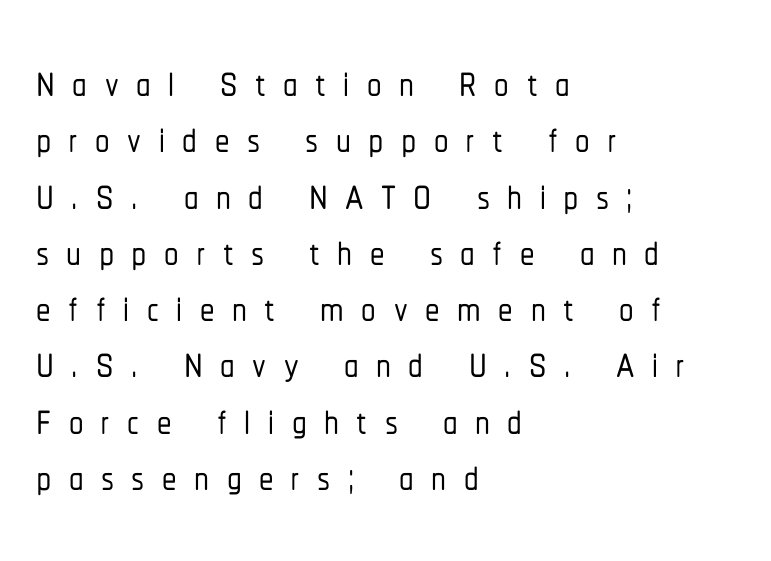
Tall strokes in this sample are plumb rather than angled. Note: no serifs on the glyphs. Beneath every word, the page is bare. Note the varied advance widths — an 'i' is clearly narrower than an 'm'.
